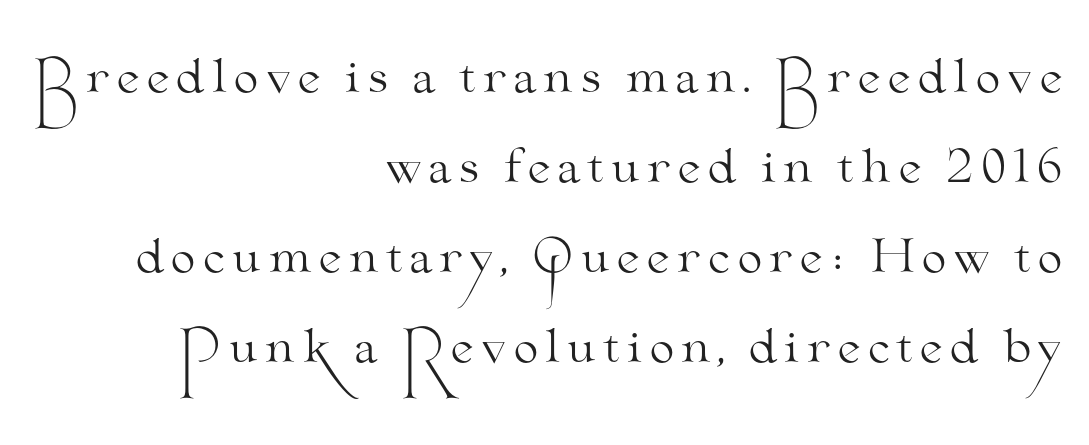
{"serif": "yes", "italic": "no", "bold": "no", "weight": "light", "width": "wide", "stroke_contrast": "medium", "x_height": "small", "monospaced": "no", "underline": "no", "align": "right", "line_spacing": "loose", "line_spacing_ratio": 2.0, "glyph_px": 45}
